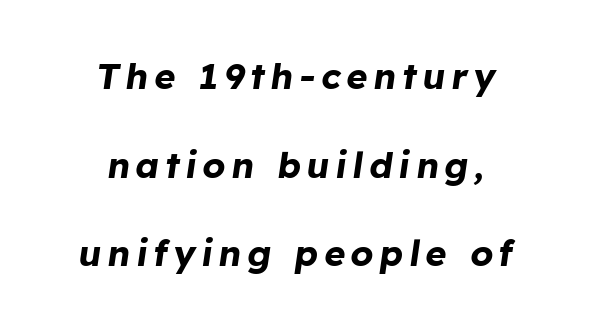
The rendering uses natural spacing where letterforms have individual widths. Every character sits at an angle, as italics do. Reading down the block, each line starts at a different indent, mirrored at its end. Does the leading feel generous? Absolutely, it's lavish. The typesetting leans heavy: a genuine bold. A clean baseline with only descenders dipping below it.
